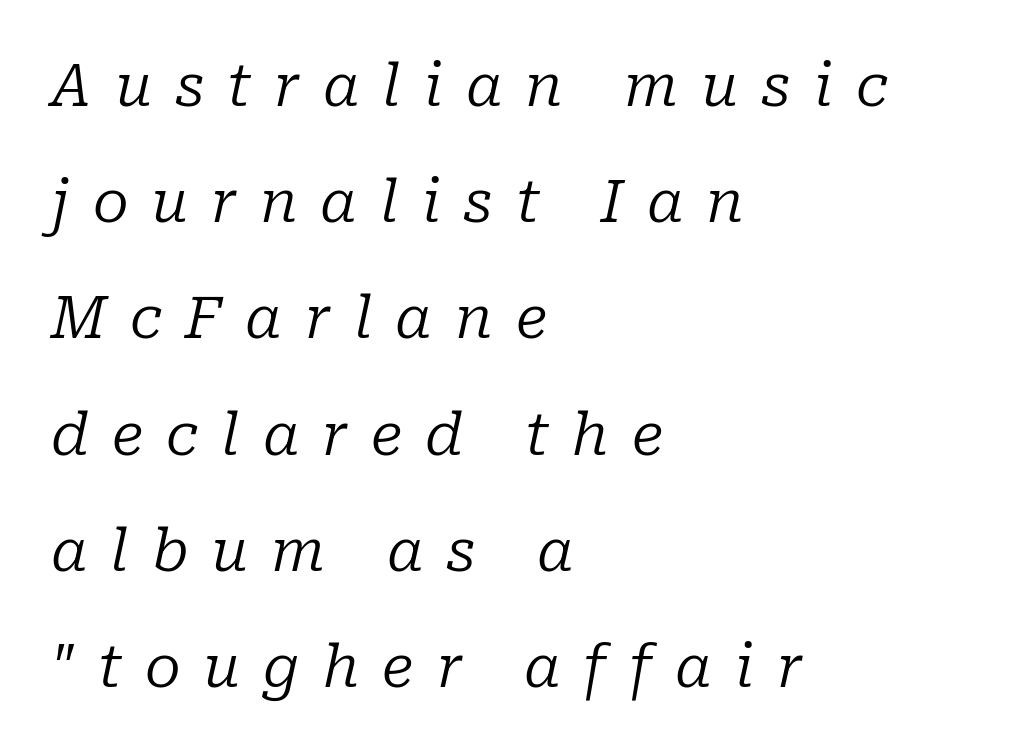
The image shows 59 px regular-weight serif type, italic (leaning right); set left-aligned, loose line spacing (1.97x), unusually wide letter spacing (+0.39 em), not underlined; low stroke contrast and a medium x-height.
